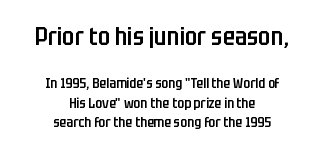
Q: Is the text bold? A: Semi-bold.
Q: Is the text italic (slanted)? A: No, it is upright.
Q: Is the text underlined? A: No.
Q: How is the paragraph aligned? A: Centered.
Q: Is the spacing between letters normal or unusually wide? A: Normal.
Q: Is the spacing between lines tight, normal or loose? A: Normal.
Q: Which block of text is set in a larger size, the first (top) or the second (bottom)? A: The first (top) one.
